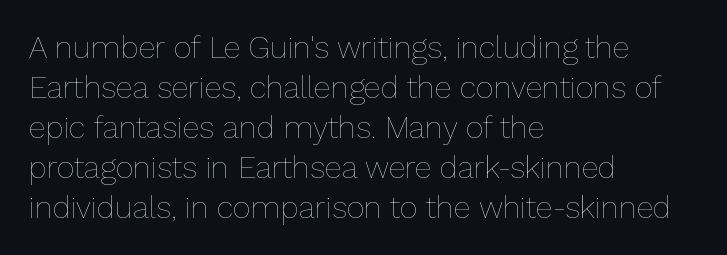
Q: Is the text bold? A: No.
Q: Is the text italic (slanted)? A: No, it is upright.
Q: Is the text underlined? A: No.
Q: How is the paragraph aligned? A: Left-aligned.
Q: Is the spacing between letters normal or unusually wide? A: Normal.
Q: Is the spacing between lines tight, normal or loose? A: Normal.
Q: Width (condensed, normal, or wide)? A: Normal.
Q: Stroke contrast? A: Low.
Q: x-height? A: Medium.
Q: Monospaced? A: No.
